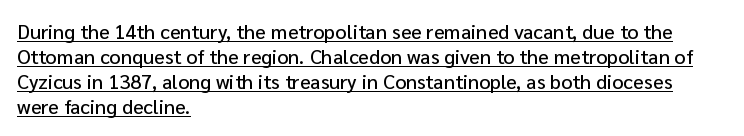
Q: Is the text italic (slanted)? A: No, it is upright.
Q: Is the text underlined? A: Yes.
Q: How is the paragraph aligned? A: Left-aligned.
Q: Is the spacing between letters normal or unusually wide? A: Normal.
Q: Is the spacing between lines tight, normal or loose? A: Normal.
